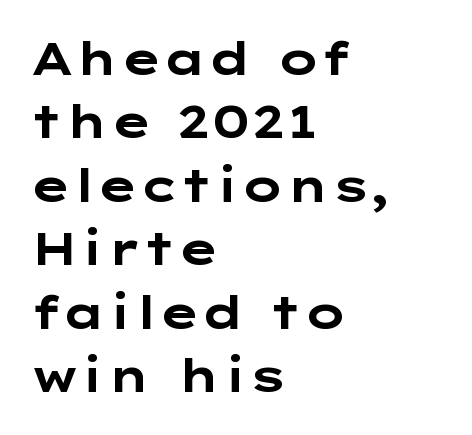
{"serif": "no", "italic": "no", "bold": "yes", "weight": "bold", "width": "wide", "stroke_contrast": "low", "x_height": "medium", "underline": "no", "align": "left", "line_spacing": "normal", "line_spacing_ratio": 1.41, "letter_spacing": "normal", "letter_spacing_em": 0.0, "glyph_px": 45}
